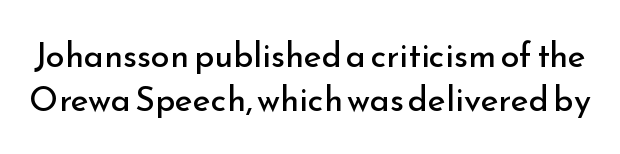
The image shows 34 px regular-weight sans-serif type, upright; set normal line spacing (1.28x), normal letter spacing, not underlined; low stroke contrast and a small x-height.
